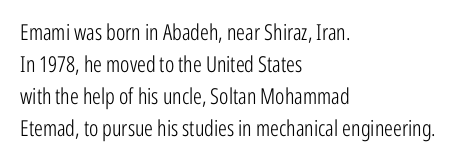
Q: Is the text bold? A: No.
Q: Is the text italic (slanted)? A: No, it is upright.
Q: Is the text underlined? A: No.
Q: How is the paragraph aligned? A: Left-aligned.
Q: Is the spacing between letters normal or unusually wide? A: Normal.
Q: Is the spacing between lines tight, normal or loose? A: Normal.
